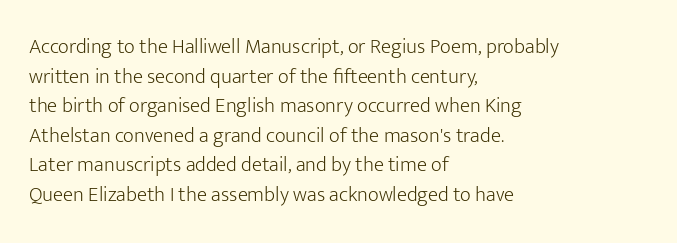
Q: Is the text bold? A: No.
Q: Is the text italic (slanted)? A: No, it is upright.
Q: Is the text underlined? A: No.
Q: How is the paragraph aligned? A: Left-aligned.
Q: Is the spacing between letters normal or unusually wide? A: Normal.
Q: Is the spacing between lines tight, normal or loose? A: Normal.
